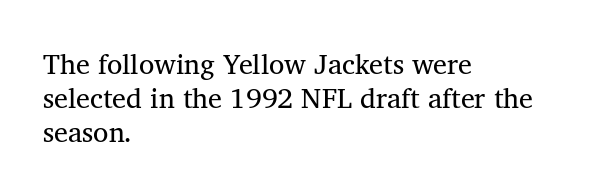
Q: Is the text bold? A: No.
Q: Is the text italic (slanted)? A: No, it is upright.
Q: Is the typeface a serif or a sans-serif typeface? A: Serif.
Q: Is the text underlined? A: No.
Q: How is the paragraph aligned? A: Left-aligned.
Q: Is the spacing between letters normal or unusually wide? A: Normal.
Q: Width (condensed, normal, or wide)? A: Normal.
Q: Stroke contrast? A: Medium.
Q: x-height? A: Medium.
Q: Monospaced? A: No.
